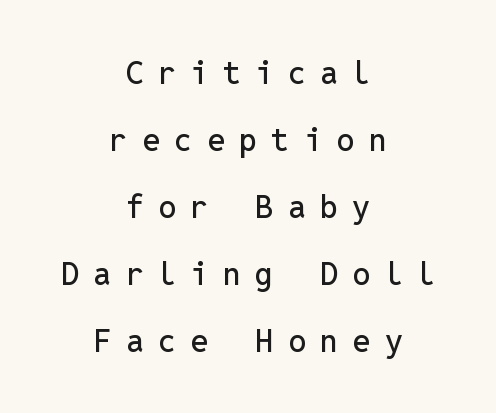
Nothing sits at the stroke ends, so this counts as sans-serif. Where is the straight margin? There isn't one; the lines are centered. Style check: upright. Here the designer chose a console-style face with uniform glyph widths. This rendering features lettering with no underline. What's the leading like? Stretched, with rows far apart.
